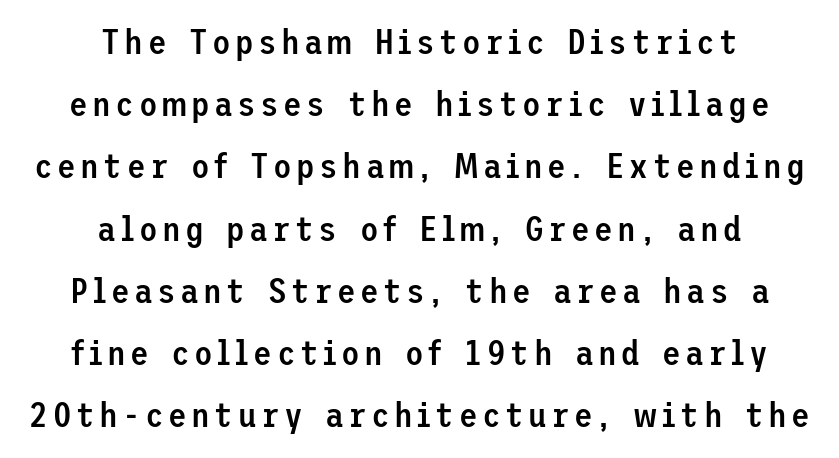
Does the copy run flush right? No — it is centered line by line. Emphasis by weight is partial: semibold. In terms of posture, this sample is upright. The typeface chosen for these lines omits serifs. Each row of text sits above clean, open space.
